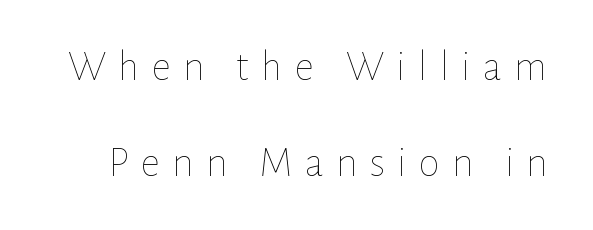
Q: Is the text bold? A: No.
Q: Is the text italic (slanted)? A: No, it is upright.
Q: Is the text underlined? A: No.
Q: Is the spacing between letters normal or unusually wide? A: Unusually wide.
Q: Is the spacing between lines tight, normal or loose? A: Loose.
Q: Width (condensed, normal, or wide)? A: Normal.
Q: Stroke contrast? A: Low.
Q: x-height? A: Medium.
Q: Monospaced? A: No.
